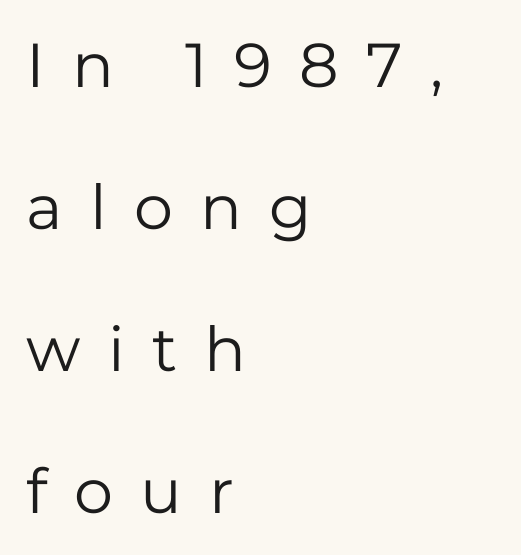
The image shows 62 px regular-weight sans-serif type, upright; set left-aligned, loose line spacing (2.29x), unusually wide letter spacing (+0.44 em), not underlined; low stroke contrast and a medium x-height.
